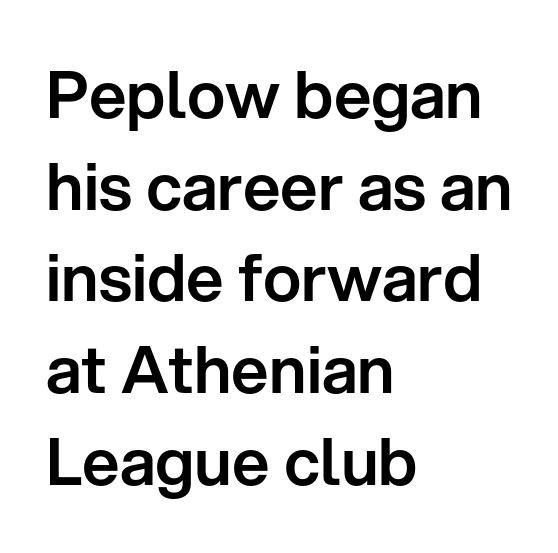
Q: Is the text italic (slanted)? A: No, it is upright.
Q: Is the typeface a serif or a sans-serif typeface? A: Sans-serif.
Q: Is the text underlined? A: No.
Q: How is the paragraph aligned? A: Left-aligned.
Q: Is the spacing between letters normal or unusually wide? A: Normal.
Q: Is the spacing between lines tight, normal or loose? A: Normal.
Q: Width (condensed, normal, or wide)? A: Normal.
Q: Stroke contrast? A: Low.
Q: x-height? A: Medium.
Q: Monospaced? A: No.
